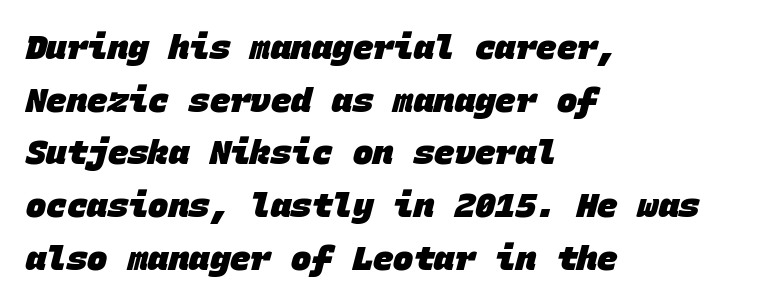
Typographically, this falls in the sans-serif category. Looks like terminal output: every glyph gets an equal slot. Left-aligned paragraph, ragged on the right. Is there much room between lines? A standard amount, neither cramped nor airy.
